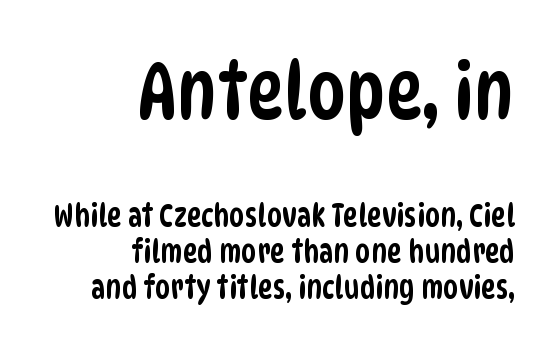
The paragraph has a hard right edge and a soft left edge. Is the lower block the larger one? No — the upper block carries the bigger type. Note the varied advance widths — an 'i' is clearly narrower than an 'm'. Check the space under the baseline: it is left empty.
